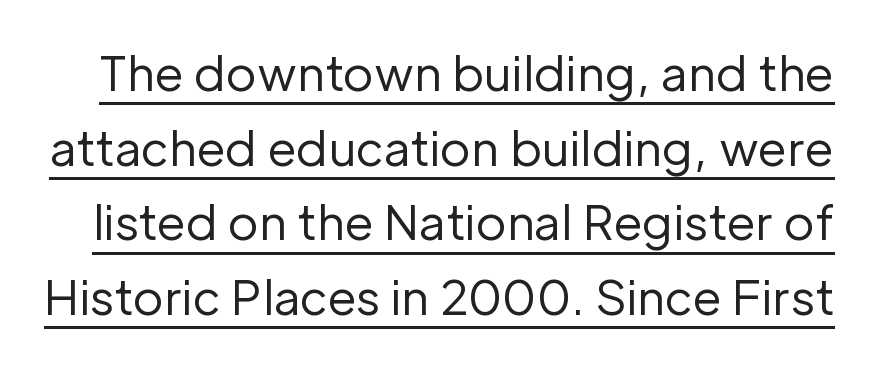
Letterform terminals end flat and unadorned throughout the passage. The horizontal fit of the characters is conventional and even. This sample keeps an unexceptional amount of space between lines. The glyphs are accompanied by a horizontal stroke just below them. The face used here is proportionally spaced, like ordinary book or web type.
